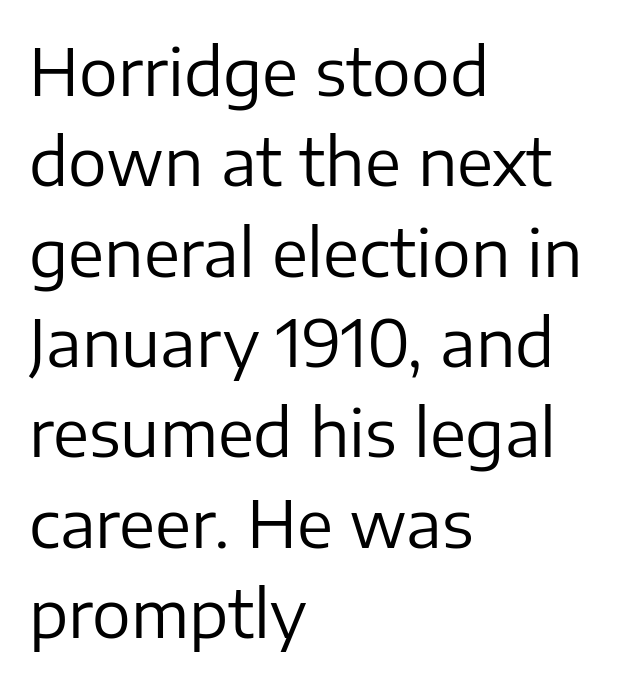
Is the type heavy? It reads as light-to-regular instead. The face used here is proportionally spaced, like ordinary book or web type. Posture: vertical. No feet cap the strokes, marking this as sans-serif type. The line texture is even and compact thanks to regular tracking. Nobody drew a line under any word here.
